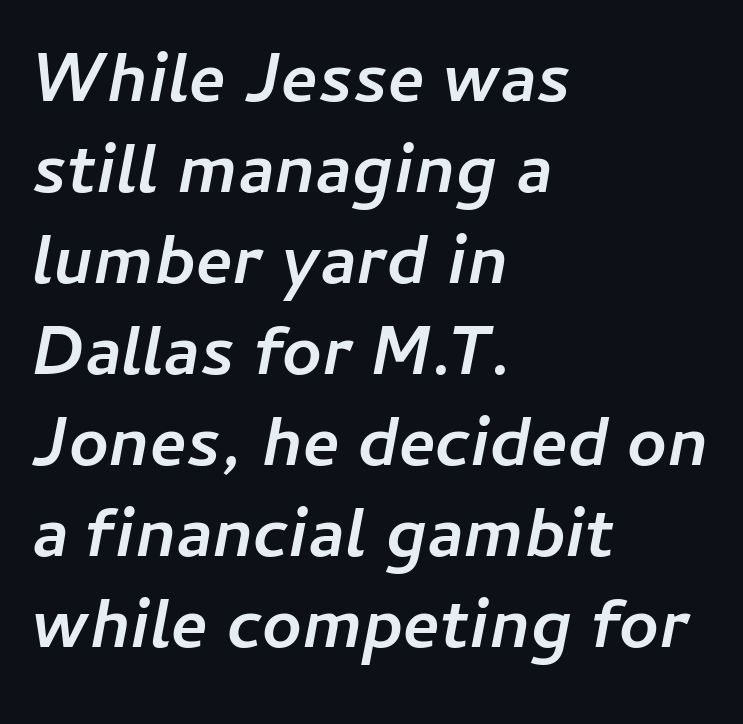
Q: Is the text bold? A: Yes.
Q: Is the text italic (slanted)? A: Yes, it leans right by about 11 degrees.
Q: Is the text underlined? A: No.
Q: How is the paragraph aligned? A: Left-aligned.
Q: Is the spacing between letters normal or unusually wide? A: Normal.
Q: Is the spacing between lines tight, normal or loose? A: Normal.
Q: Width (condensed, normal, or wide)? A: Normal.
Q: Stroke contrast? A: Low.
Q: x-height? A: Medium.
Q: Monospaced? A: No.
